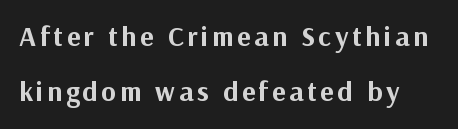
The image shows 28 px bold sans-serif type, upright; set loose line spacing (1.98x), not underlined; medium stroke contrast and a medium x-height.
